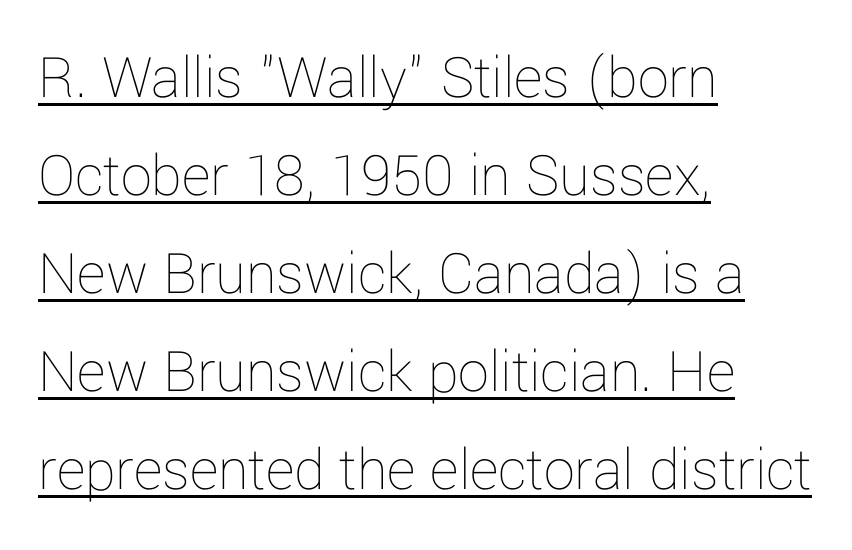
{"italic": "no", "bold": "no", "weight": "thin", "width": "normal", "stroke_contrast": "low", "x_height": "medium", "monospaced": "no", "underline": "yes", "align": "left", "line_spacing": "normal", "line_spacing_ratio": 1.58, "letter_spacing": "normal", "letter_spacing_em": 0.0, "glyph_px": 62}
